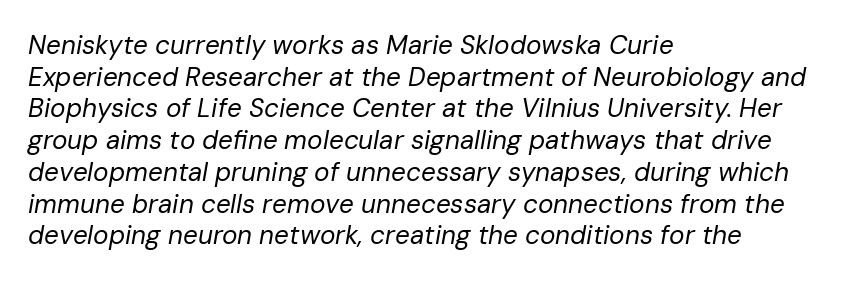
Q: Is the text bold? A: No.
Q: Is the text italic (slanted)? A: Yes, it leans right by about 10 degrees.
Q: Is the text underlined? A: No.
Q: How is the paragraph aligned? A: Left-aligned.
Q: Is the spacing between letters normal or unusually wide? A: Normal.
